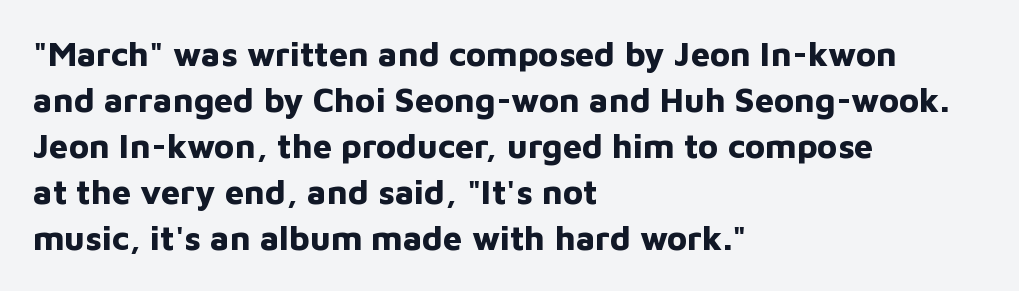
The image shows 34 px bold sans-serif type, upright; set left-aligned, normal line spacing (1.35x), normal letter spacing, not underlined; low stroke contrast and a medium x-height.
